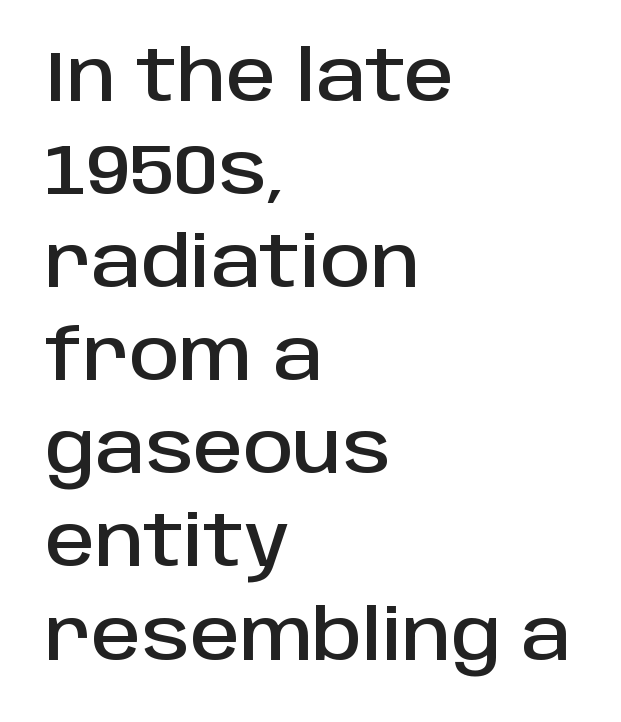
The image shows 70 px sans-serif type, upright; set left-aligned, normal line spacing (1.33x), normal letter spacing, not underlined; low stroke contrast and a large x-height.
